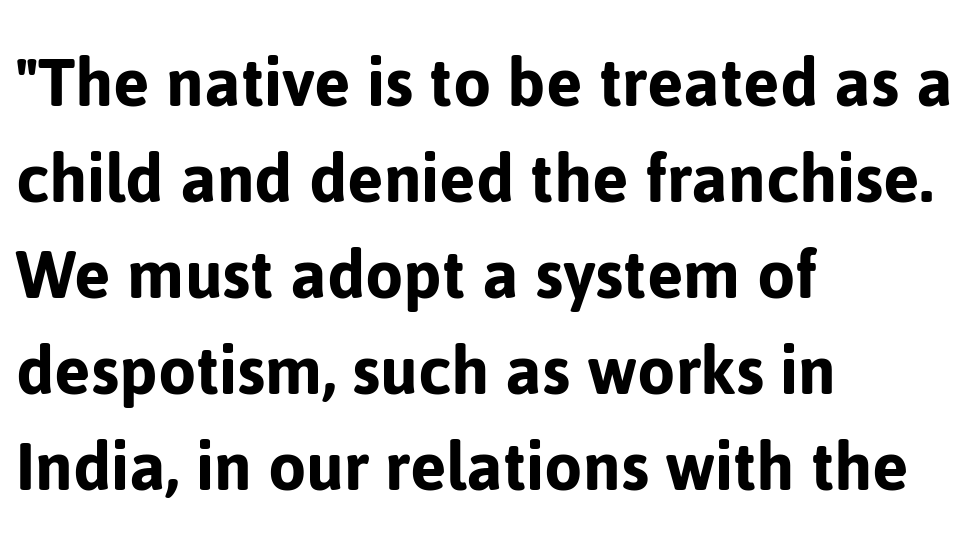
{"serif": "no", "italic": "no", "width": "normal", "stroke_contrast": "low", "x_height": "medium", "monospaced": "no", "underline": "no", "align": "left", "line_spacing_ratio": 1.23, "letter_spacing": "normal", "letter_spacing_em": 0.0, "glyph_px": 78}
